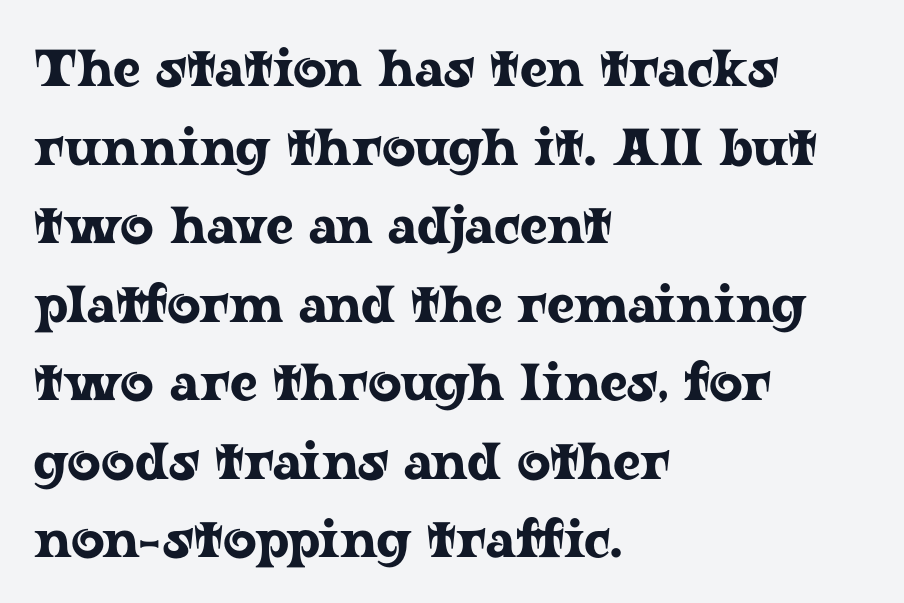
Honestly, the letter spacing is just normal — you wouldn't notice it. Character widths vary here, with narrow letters taking less room than wide ones. Check where the strokes stop: tiny serifs finish them off. You can tell it's not italic because the verticals are truly vertical. Horizontal bands of white between lines are of average thickness. Where is the straight margin? On the left.
